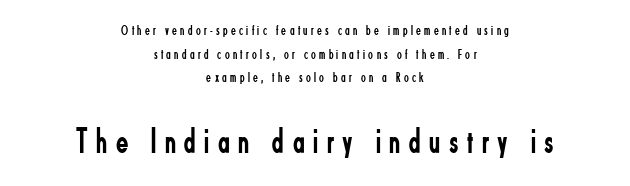
A typesetter would call this leading conventional body-copy spacing. The paragraph has two soft edges and a firm central axis. Letterform terminals end flat and unadorned throughout the passage. The more generous point size was reserved for the lower chunk. Varying glyph widths throughout — classic text-font behaviour.
